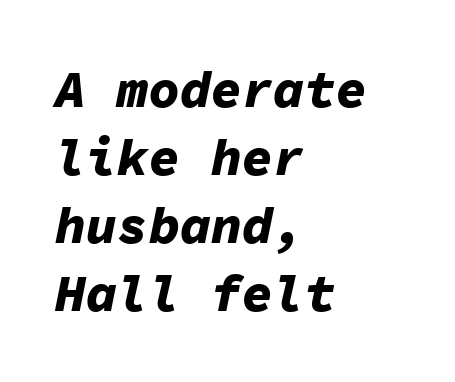
Think of a typewriter: that constant character pitch is what you see here. Standard letterfit; no display-style spreading of the glyphs. These lines carry a lot of weight — the face is fully bold. The glyphs are unaccompanied by any horizontal stroke below them.
